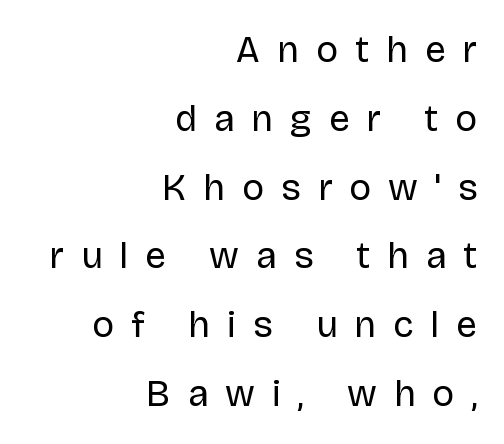
Typeset ragged left — the right edge is the straight one. Letters have the restrained weight of plain body copy at most. Think of a printed novel: that variable character pitch is what you see here. Check the space under the baseline: it is left empty. Each letter's strokes conclude bluntly, with no projecting serifs.
